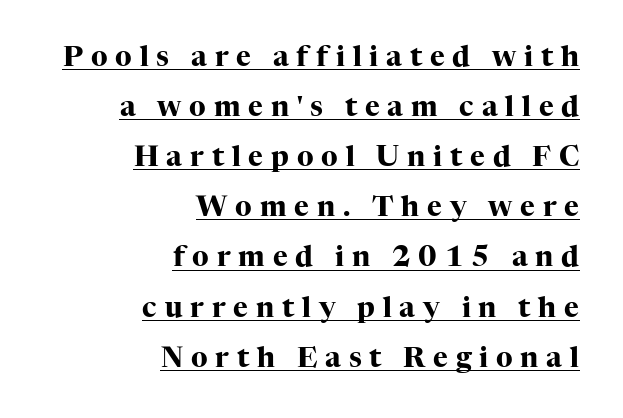
The letters stand straight up with perfectly vertical stems. These characters rest on top of a visible drawn line. Right-aligned paragraph, ragged on the left. The letterforms stand isolated, each surrounded by extra space. Here the designer chose a conventional face with non-uniform glyph widths.
